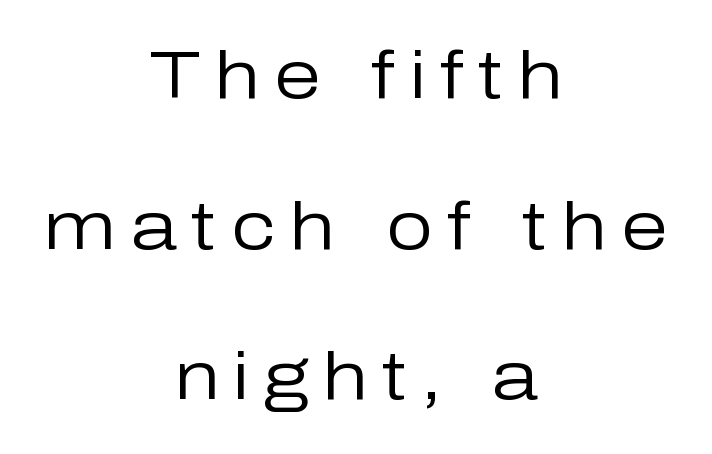
A centered setting, common on invitations and titles, is used for this passage. Lines of text with bare space underneath. Successive baselines arrive slowly, with a big drop between each. These lines have a slow, spaced-out rhythm from letter to letter.
